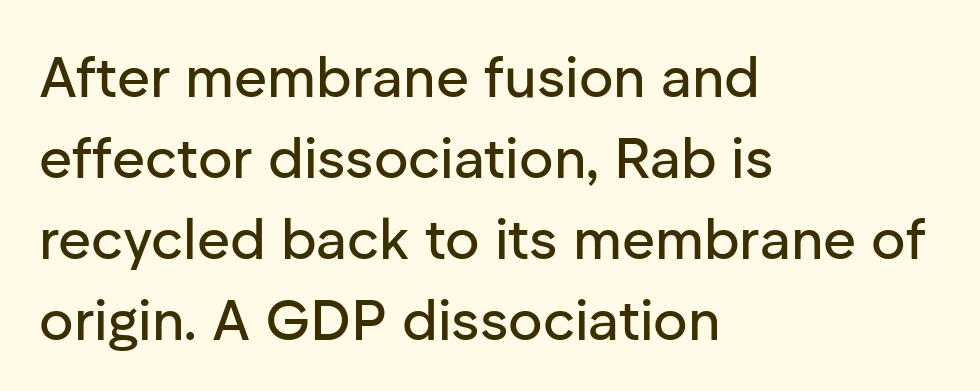
Q: Is the text italic (slanted)? A: No, it is upright.
Q: Is the typeface a serif or a sans-serif typeface? A: Sans-serif.
Q: Is the text underlined? A: No.
Q: How is the paragraph aligned? A: Left-aligned.
Q: Is the spacing between letters normal or unusually wide? A: Normal.
Q: Is the spacing between lines tight, normal or loose? A: Normal.
Q: Width (condensed, normal, or wide)? A: Normal.
Q: Stroke contrast? A: Low.
Q: x-height? A: Medium.
Q: Monospaced? A: No.
